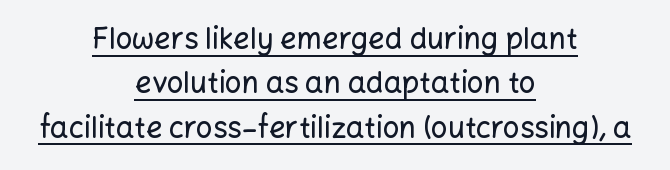
A sans-serif font was chosen for this passage. Proportional: the letters do not fall into vertical columns. Reading down the block, each line starts at a different indent, mirrored at its end. The passage shown stacks its lines at a standard gap. Words appear dense and cohesive because spacing is normal.
